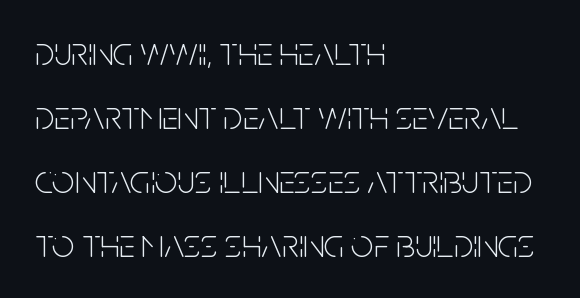
Q: Is the text bold? A: No.
Q: Is the text italic (slanted)? A: No, it is upright.
Q: Is the typeface a serif or a sans-serif typeface? A: Sans-serif.
Q: Is the text underlined? A: No.
Q: How is the paragraph aligned? A: Left-aligned.
Q: Is the spacing between letters normal or unusually wide? A: Normal.
Q: Is the spacing between lines tight, normal or loose? A: Normal.
Q: Width (condensed, normal, or wide)? A: Condensed.
Q: Stroke contrast? A: Low.
Q: x-height? A: Large.
Q: Monospaced? A: No.
